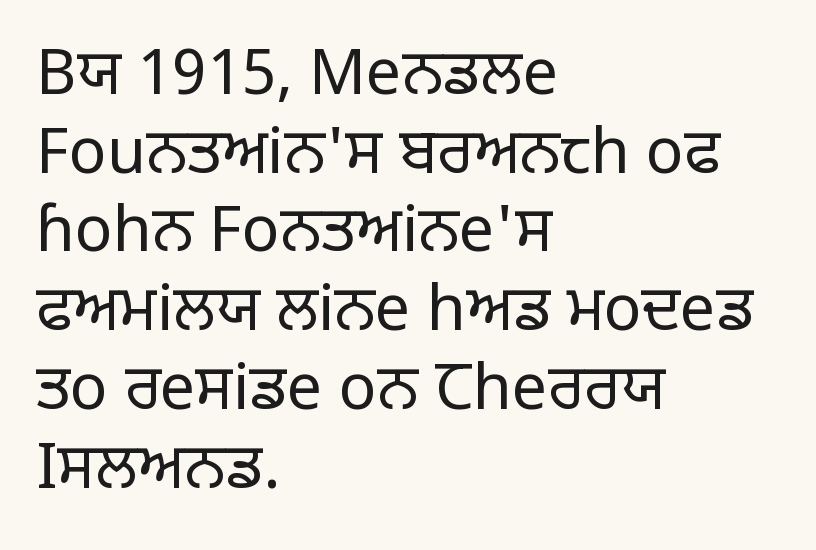
The image shows 63 px regular-weight sans-serif type, upright; set left-aligned, normal line spacing (1.25x), normal letter spacing, not underlined; low stroke contrast and a large x-height.
